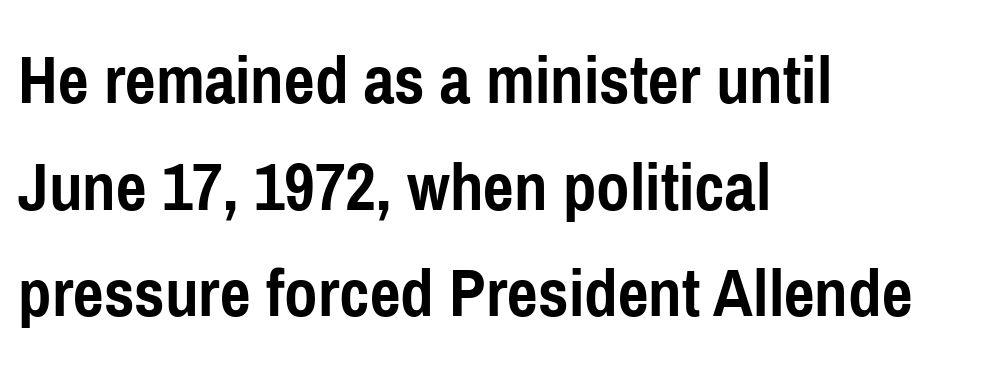
{"serif": "no", "italic": "no", "bold": "yes", "weight": "semibold", "width": "condensed", "stroke_contrast": "low", "x_height": "medium", "monospaced": "no", "underline": "no", "align": "left", "line_spacing": "normal", "line_spacing_ratio": 1.46, "letter_spacing": "normal", "letter_spacing_em": 0.0, "glyph_px": 73}
